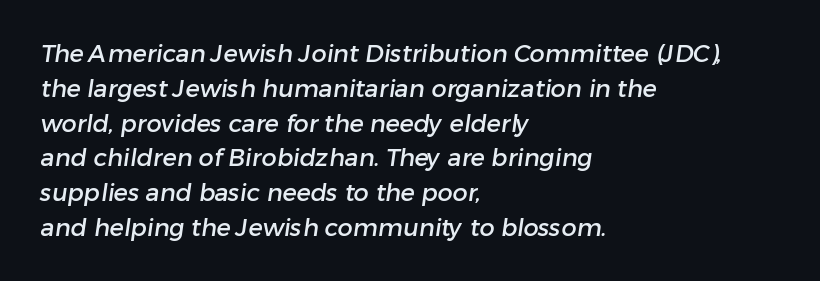
The image shows 24 px text type; set left-aligned, normal line spacing (1.45x), normal letter spacing, not underlined.
